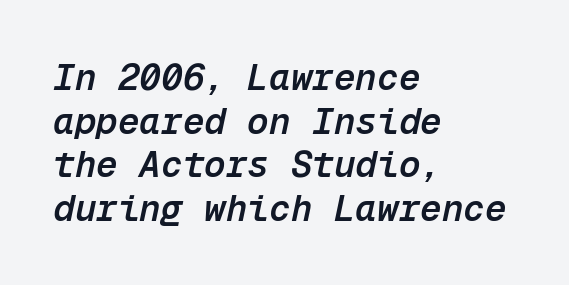
Q: Is the text bold? A: Semi-bold.
Q: Is the text italic (slanted)? A: Yes, it leans right by about 12 degrees.
Q: Is the text underlined? A: No.
Q: How is the paragraph aligned? A: Left-aligned.
Q: Is the spacing between letters normal or unusually wide? A: Normal.
Q: Width (condensed, normal, or wide)? A: Normal.
Q: Stroke contrast? A: Low.
Q: x-height? A: Medium.
Q: Monospaced? A: Yes.
